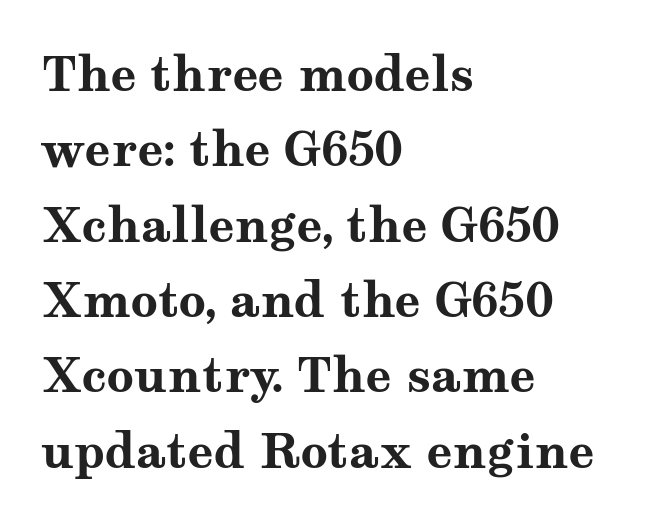
The image shows 48 px bold, wide serif type, upright; set left-aligned, normal line spacing (1.57x), normal letter spacing, not underlined; medium stroke contrast and a medium x-height.
